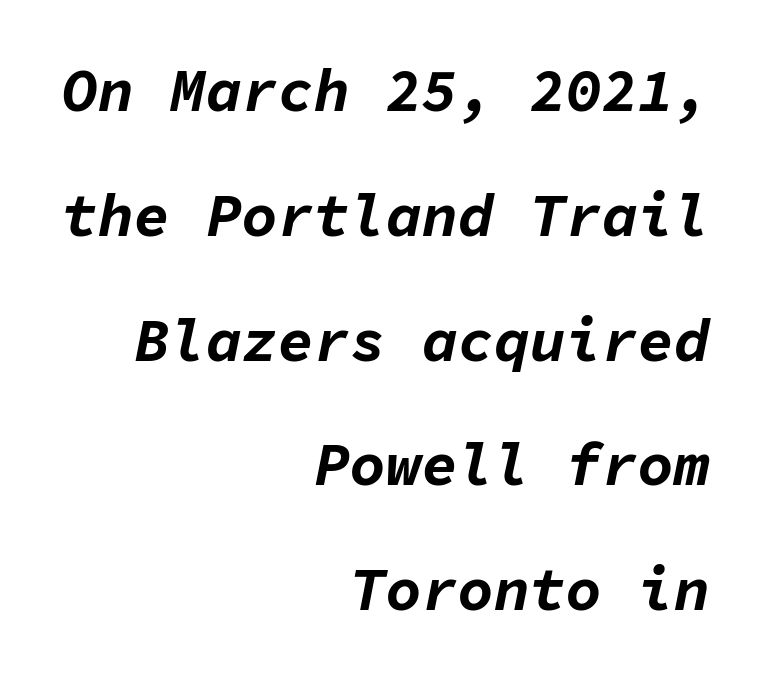
What's the leading like? Stretched, with rows far apart. Fixed-width glyphs throughout — classic coding-font behaviour. The baseline area is clear. Strokes here are thick enough to call this a true bold.
